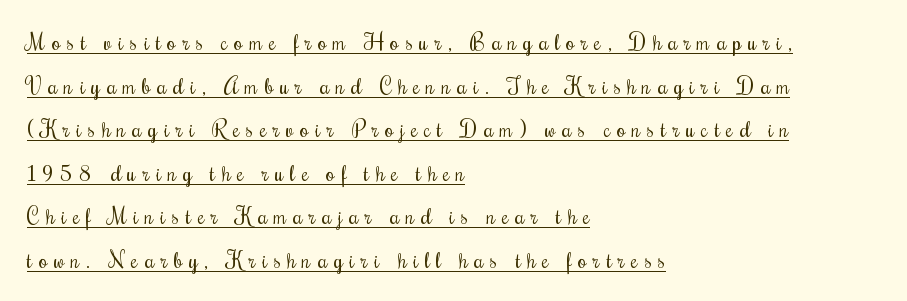
The lines are spread far apart with generous leading. The weight would be labelled regular, book, light, or lighter still. A typesetter would call this heavily tracked-out type.
